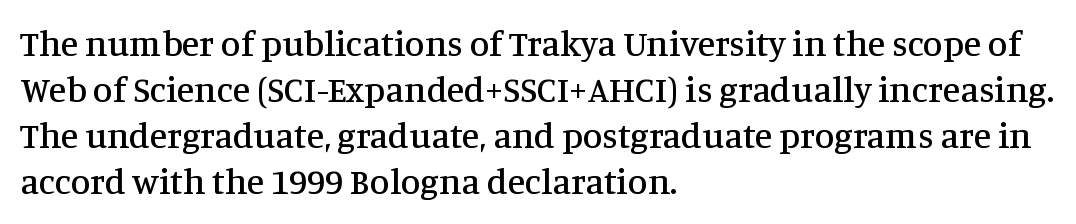
The image shows 36 px serif type, upright; set left-aligned, normal line spacing (1.28x), normal letter spacing, not underlined; medium stroke contrast and a large x-height.
